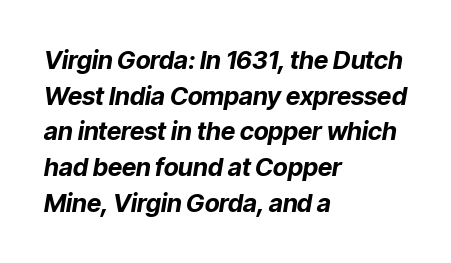
Q: Is the text bold? A: Yes.
Q: Is the text italic (slanted)? A: Yes, it leans right by about 9 degrees.
Q: Is the text underlined? A: No.
Q: How is the paragraph aligned? A: Left-aligned.
Q: Is the spacing between letters normal or unusually wide? A: Normal.
Q: Is the spacing between lines tight, normal or loose? A: Normal.
